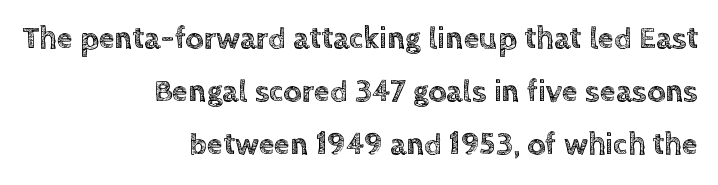
Q: Is the text italic (slanted)? A: No, it is upright.
Q: Is the text underlined? A: No.
Q: How is the paragraph aligned? A: Right-aligned.
Q: Is the spacing between letters normal or unusually wide? A: Normal.
Q: Is the spacing between lines tight, normal or loose? A: Normal.
Q: Width (condensed, normal, or wide)? A: Normal.
Q: x-height? A: Large.
Q: Monospaced? A: No.
